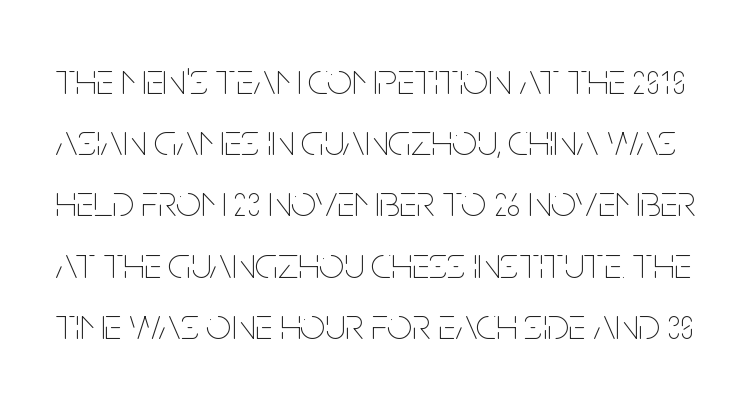
How are the letters spaced? Ordinarily, with no added tracking. A normal amount of white space separates one row of letters from the next. No heavy texture on the line: the type isn't bold. Note the varied advance widths — an 'i' is clearly narrower than an 'm'.
